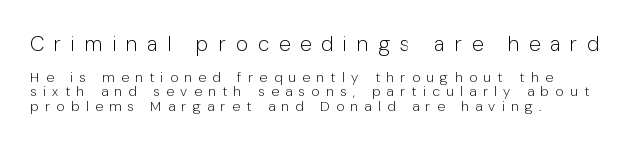
Q: Is the text bold? A: No.
Q: Is the text italic (slanted)? A: No, it is upright.
Q: Is the text underlined? A: No.
Q: How is the paragraph aligned? A: Left-aligned.
Q: Is the spacing between letters normal or unusually wide? A: Unusually wide.
Q: Is the spacing between lines tight, normal or loose? A: Tight.
Q: Which block of text is set in a larger size, the first (top) or the second (bottom)? A: The first (top) one.
